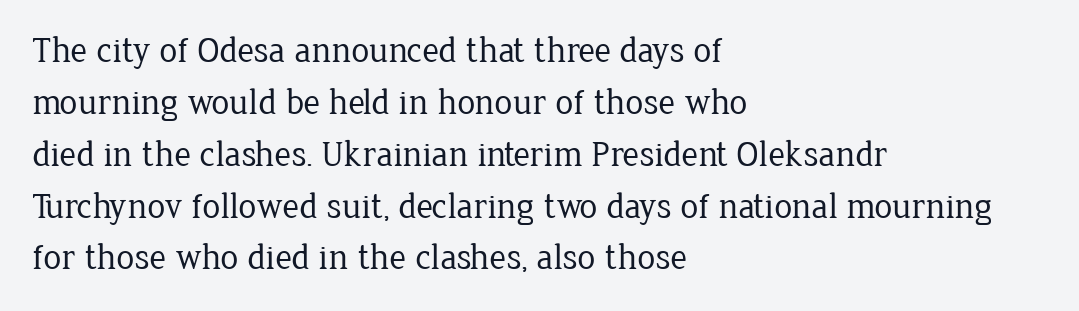
{"serif": "yes", "italic": "no", "bold": "no", "weight": "regular", "width": "normal", "stroke_contrast": "low", "x_height": "medium", "monospaced": "no", "underline": "no", "align": "left", "line_spacing": "normal", "line_spacing_ratio": 1.44, "letter_spacing": "normal", "letter_spacing_em": 0.0, "glyph_px": 36}
